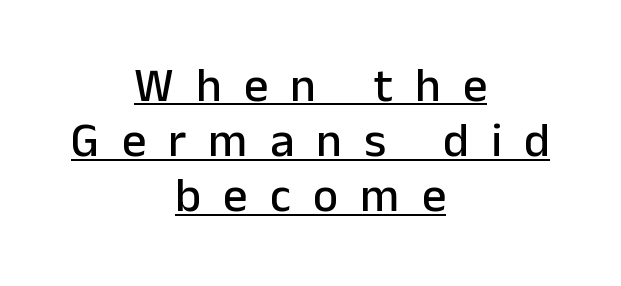
Q: Is the text italic (slanted)? A: No, it is upright.
Q: Is the typeface a serif or a sans-serif typeface? A: Sans-serif.
Q: Is the text underlined? A: Yes.
Q: How is the paragraph aligned? A: Centered.
Q: Is the spacing between letters normal or unusually wide? A: Unusually wide.
Q: Is the spacing between lines tight, normal or loose? A: Tight.
Q: Width (condensed, normal, or wide)? A: Normal.
Q: Stroke contrast? A: Low.
Q: x-height? A: Medium.
Q: Monospaced? A: No.
